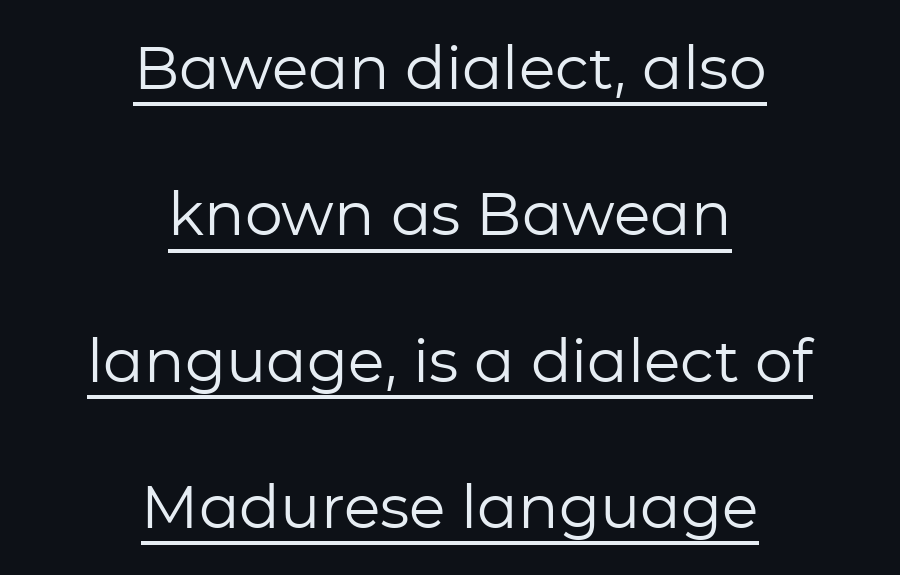
The image shows 60 px regular-weight sans-serif type, upright; set centered, loose line spacing (2.44x), normal letter spacing, underlined; low stroke contrast and a medium x-height.
